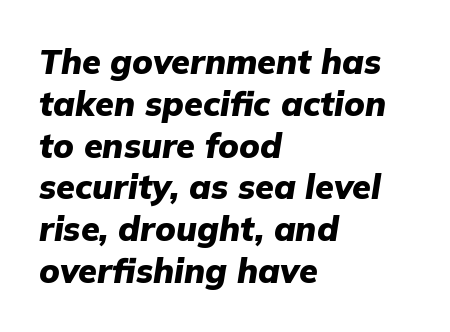
Each line starts at the same left margin while the right side varies. Plenty of ink on the page — the face is bold. The space beneath each line is pristine and unruled. You can tell it's italic because the verticals aren't actually vertical. Do the characters align in a grid? No, the font is proportional.
